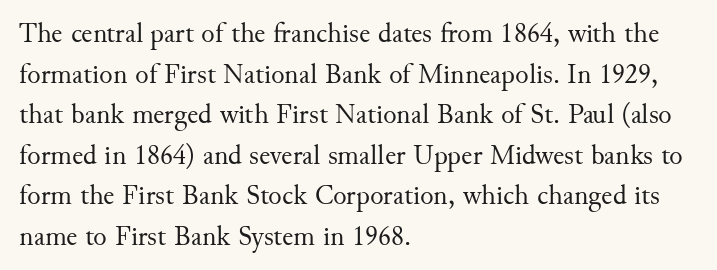
Q: Is the text bold? A: No.
Q: Is the text italic (slanted)? A: No, it is upright.
Q: Is the typeface a serif or a sans-serif typeface? A: Serif.
Q: Is the text underlined? A: No.
Q: How is the paragraph aligned? A: Left-aligned.
Q: Is the spacing between letters normal or unusually wide? A: Normal.
Q: Is the spacing between lines tight, normal or loose? A: Normal.
Q: Width (condensed, normal, or wide)? A: Normal.
Q: Stroke contrast? A: Medium.
Q: x-height? A: Small.
Q: Monospaced? A: No.
